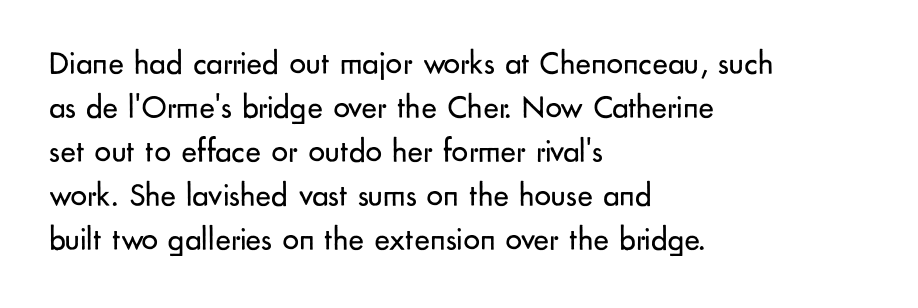
The image shows 33 px regular-weight sans-serif type, upright; set left-aligned, normal line spacing (1.33x), normal letter spacing, not underlined; low stroke contrast and a small x-height.
